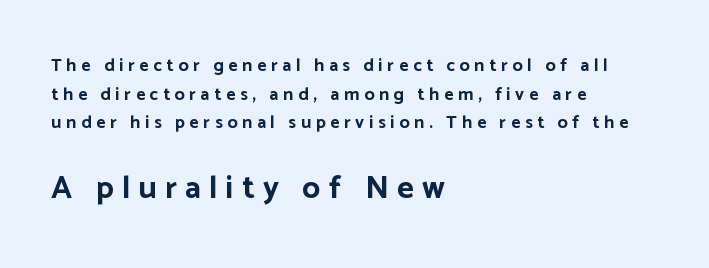
In terms of letterform style, serifs are entirely absent. Short note: letters widely spaced. Where is the straight margin? On the left. The letters advance in unequal steps, a hallmark of proportional type. The font is running at its bold setting.
